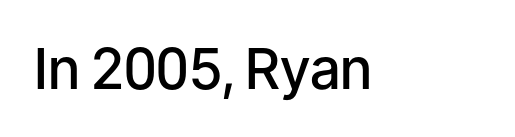
Q: Is the text bold? A: Semi-bold.
Q: Is the text italic (slanted)? A: No, it is upright.
Q: Is the typeface a serif or a sans-serif typeface? A: Sans-serif.
Q: Is the text underlined? A: No.
Q: Is the spacing between letters normal or unusually wide? A: Normal.
Q: Width (condensed, normal, or wide)? A: Normal.
Q: Stroke contrast? A: Low.
Q: x-height? A: Medium.
Q: Monospaced? A: No.
